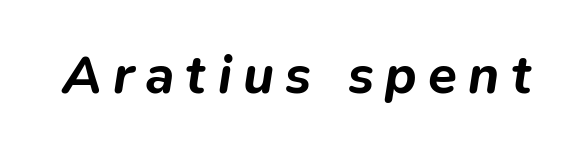
{"italic": "yes", "lean": "right", "slant_degrees": 9, "bold": "yes", "weight": "bold", "width": "normal", "stroke_contrast": "low", "x_height": "medium", "monospaced": "no", "underline": "no", "letter_spacing": "wide", "letter_spacing_em": 0.21, "glyph_px": 53}
